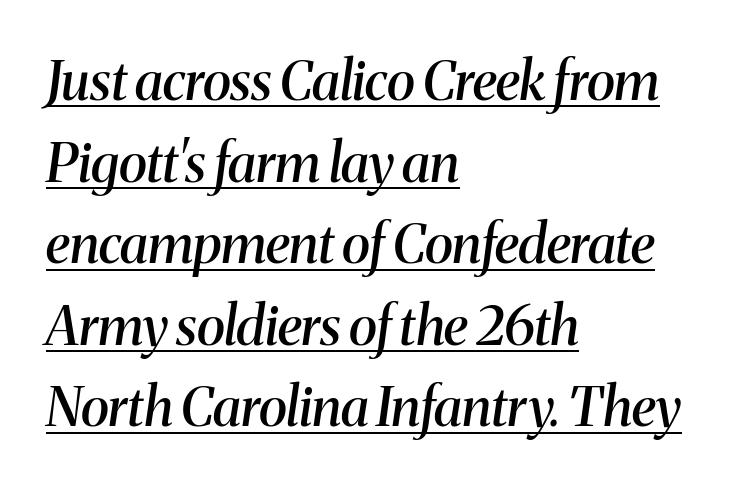
An italicized treatment has been applied to the whole sample. The rendering uses natural spacing where letterforms have individual widths. This is serif lettering, the kind often seen in printed books. Letter spacing: default. Glance below the letters and you will spot a drawn line. A fair bit of extra ink — the face is semibold, not bold.
